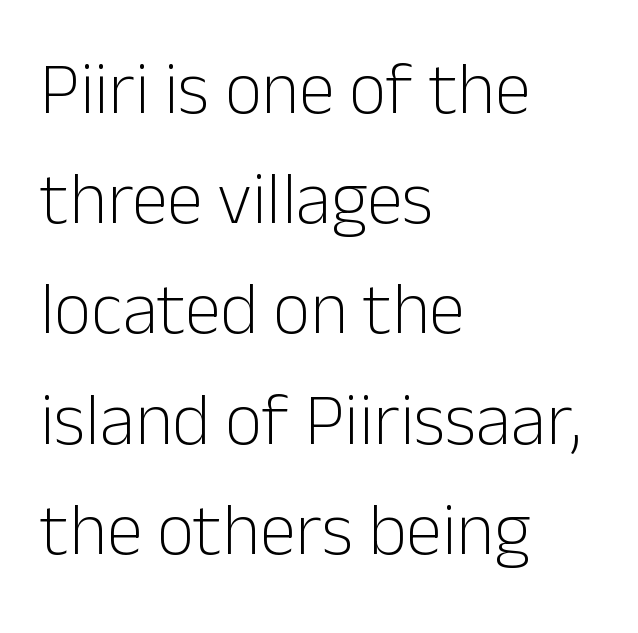
{"serif": "no", "italic": "no", "bold": "no", "weight": "light", "width": "normal", "stroke_contrast": "low", "x_height": "medium", "monospaced": "no", "underline": "no", "align": "left", "line_spacing": "normal", "line_spacing_ratio": 1.51, "letter_spacing": "normal", "letter_spacing_em": 0.0, "glyph_px": 73}
